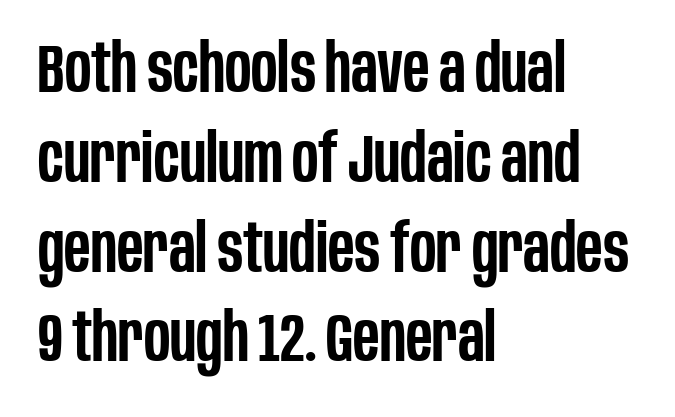
The image shows 67 px semibold, condensed sans-serif type, upright; set left-aligned, normal line spacing (1.34x), normal letter spacing, not underlined; low stroke contrast and a large x-height.
